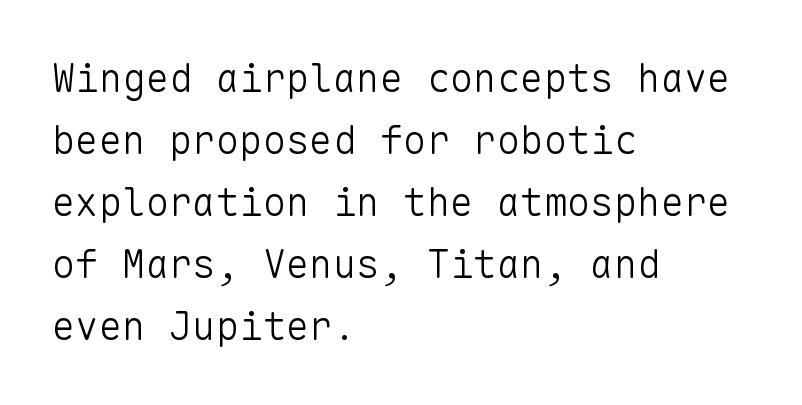
Q: Is the text bold? A: No.
Q: Is the text italic (slanted)? A: No, it is upright.
Q: Is the typeface a serif or a sans-serif typeface? A: Sans-serif.
Q: Is the text underlined? A: No.
Q: How is the paragraph aligned? A: Left-aligned.
Q: Is the spacing between letters normal or unusually wide? A: Normal.
Q: Is the spacing between lines tight, normal or loose? A: Normal.
Q: Width (condensed, normal, or wide)? A: Normal.
Q: Stroke contrast? A: Low.
Q: x-height? A: Medium.
Q: Monospaced? A: Yes.
